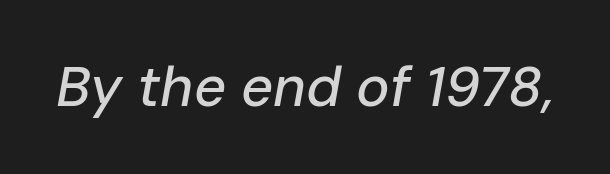
Each letter keeps its own natural width here, so spacing adapts to shape. The string is rendered with underlining switched off. You could call the tracking neutral — neither tight nor loose. Looking at the ascenders, they clearly lean.
